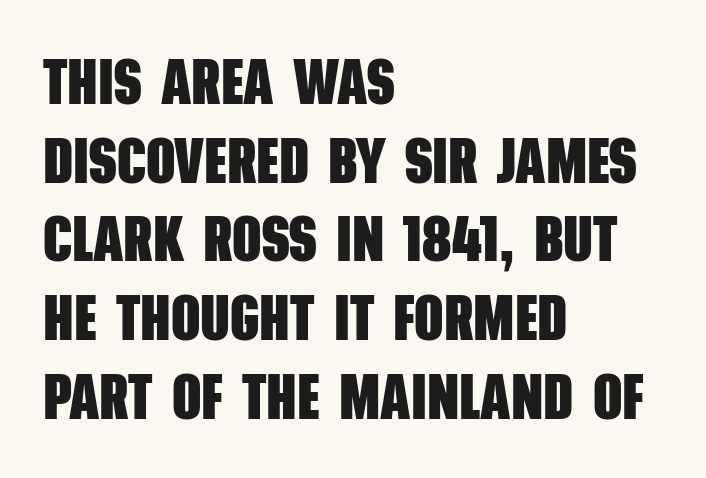
This is heavy type, rendered in bold. The foot of each line stays bare and open. This sample uses plain, unmodified letter spacing. One-word summary of the alignment: left. The passage shown is typed in a proportional face where columns would drift. The face used here is a sans, in the tradition of grotesques and geometrics.
